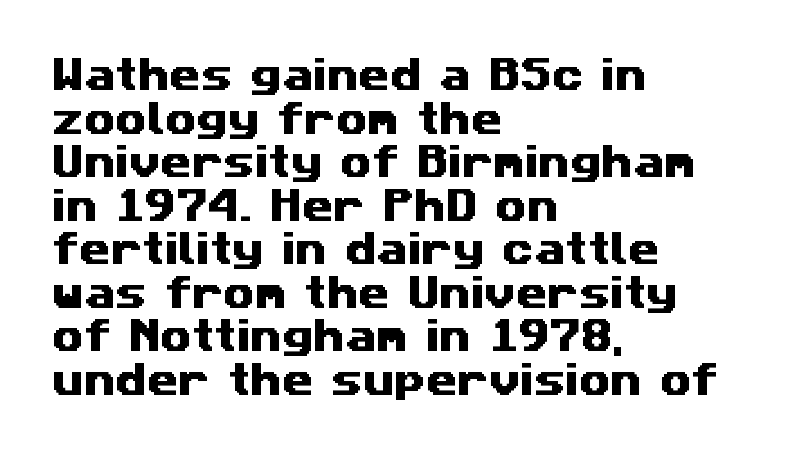
The image shows 36 px wide sans-serif type; set left-aligned, line spacing 1.21x, normal letter spacing, not underlined; medium stroke contrast and a medium x-height.
